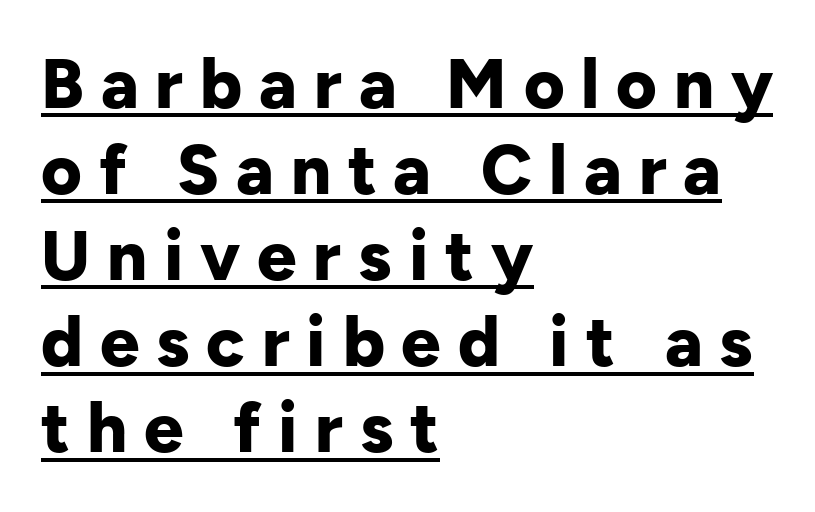
{"serif": "no", "italic": "no", "bold": "yes", "weight": "bold", "width": "normal", "stroke_contrast": "low", "x_height": "medium", "monospaced": "no", "underline": "yes", "align": "left", "line_spacing_ratio": 1.23, "letter_spacing": "wide", "letter_spacing_em": 0.24, "glyph_px": 70}
